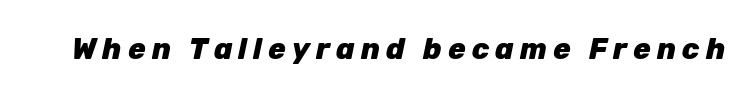
{"italic": "yes", "lean": "right", "slant_degrees": 12, "bold": "yes", "weight": "heavy", "width": "normal", "stroke_contrast": "low", "x_height": "medium", "monospaced": "no", "underline": "no", "letter_spacing": "wide", "letter_spacing_em": 0.21, "glyph_px": 29}
